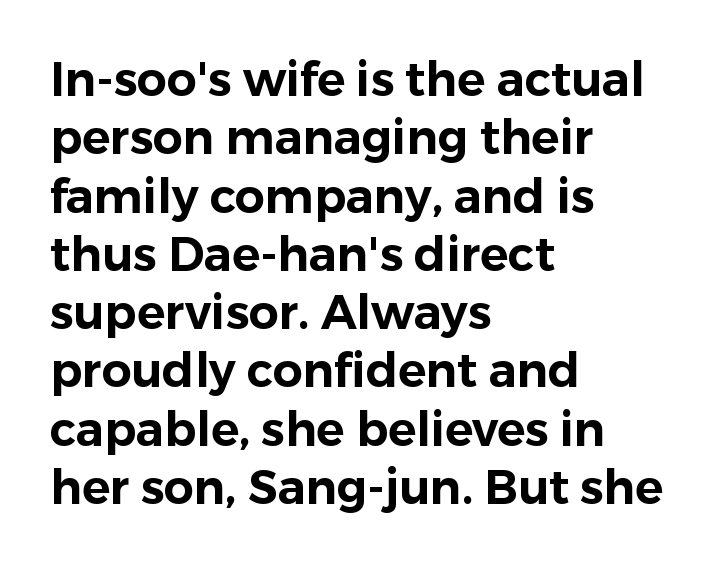
Q: Is the text italic (slanted)? A: No, it is upright.
Q: Is the typeface a serif or a sans-serif typeface? A: Sans-serif.
Q: Is the text underlined? A: No.
Q: How is the paragraph aligned? A: Left-aligned.
Q: Is the spacing between letters normal or unusually wide? A: Normal.
Q: Width (condensed, normal, or wide)? A: Normal.
Q: Stroke contrast? A: Low.
Q: x-height? A: Medium.
Q: Monospaced? A: No.
